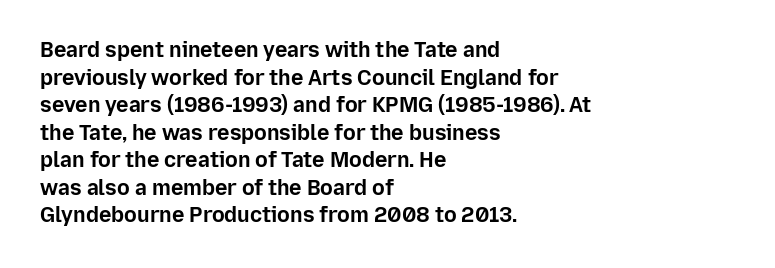
{"italic": "no", "bold": "yes", "underline": "no", "align": "left", "line_spacing": "normal", "line_spacing_ratio": 1.31, "letter_spacing": "normal", "letter_spacing_em": 0.0, "glyph_px": 21}
